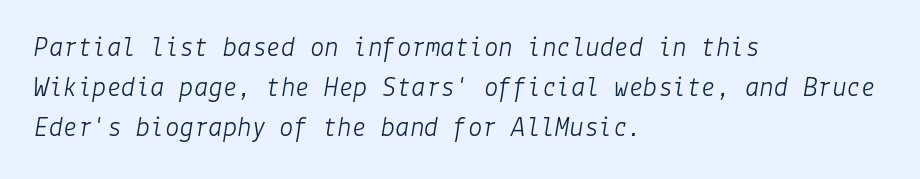
The image shows 29 px light type, italic (leaning right); set left-aligned, normal line spacing (1.38x), normal letter spacing, not underlined; low stroke contrast and a medium x-height.
